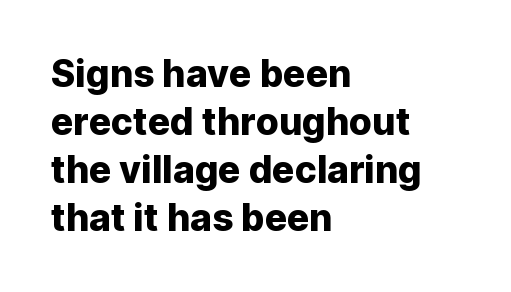
{"serif": "no", "italic": "no", "width": "normal", "stroke_contrast": "low", "x_height": "medium", "monospaced": "no", "underline": "no", "align": "left", "line_spacing": "normal", "line_spacing_ratio": 1.3, "letter_spacing": "normal", "letter_spacing_em": 0.0, "glyph_px": 37}
